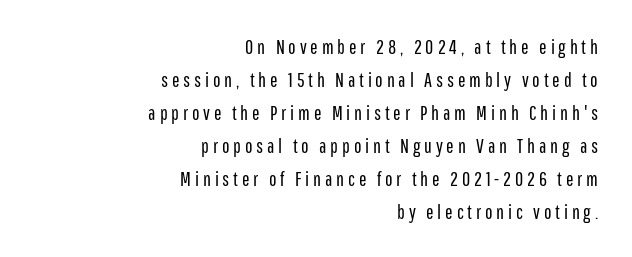
The image shows 20 px text type, upright; set right-aligned, normal line spacing (1.65x), not underlined.
